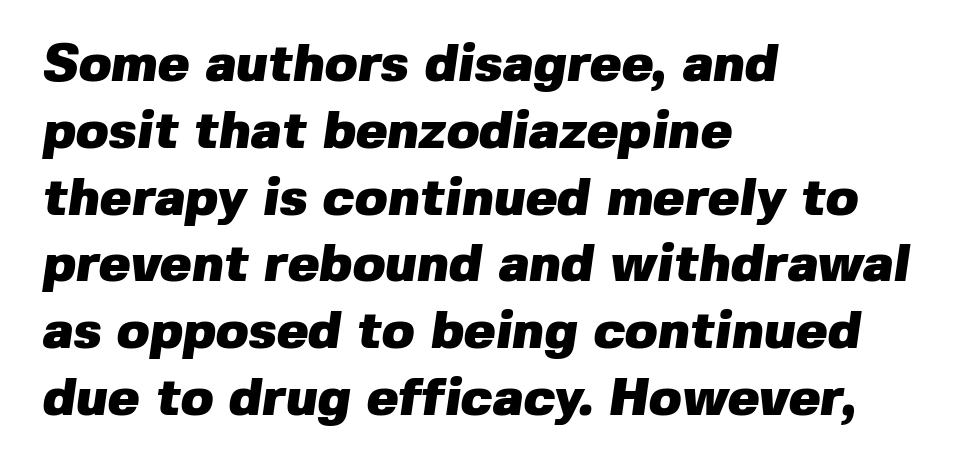
Q: Is the text bold? A: Yes.
Q: Is the typeface a serif or a sans-serif typeface? A: Sans-serif.
Q: Is the text underlined? A: No.
Q: How is the paragraph aligned? A: Left-aligned.
Q: Is the spacing between letters normal or unusually wide? A: Normal.
Q: Is the spacing between lines tight, normal or loose? A: Normal.
Q: Width (condensed, normal, or wide)? A: Normal.
Q: Stroke contrast? A: Low.
Q: x-height? A: Medium.
Q: Monospaced? A: No.
